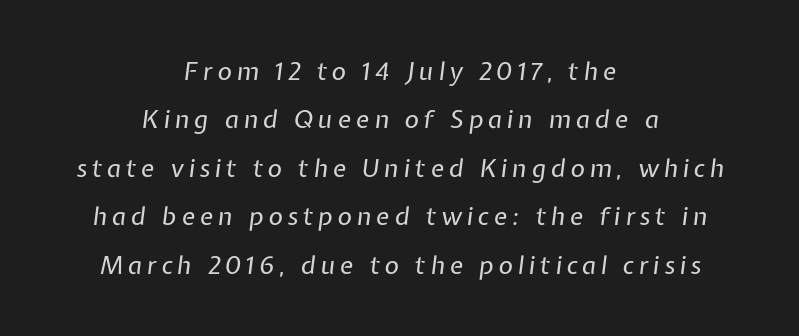
The typesetting does not lean heavy: it is not bold. Anything drawn beneath the words? Only blank space. Every row of glyphs is offset so its center matches the block's center. The vertical gap from one line to the next is large. A typesetter would mark this as italic.
